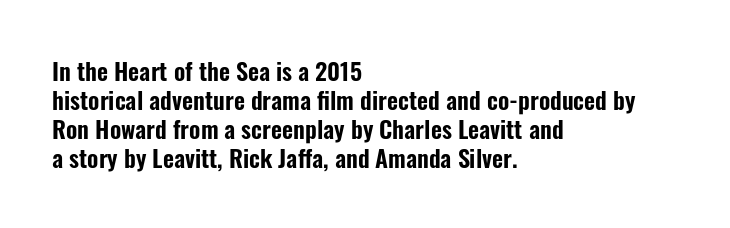
Q: Is the text italic (slanted)? A: No, it is upright.
Q: Is the text underlined? A: No.
Q: How is the paragraph aligned? A: Left-aligned.
Q: Is the spacing between letters normal or unusually wide? A: Normal.
